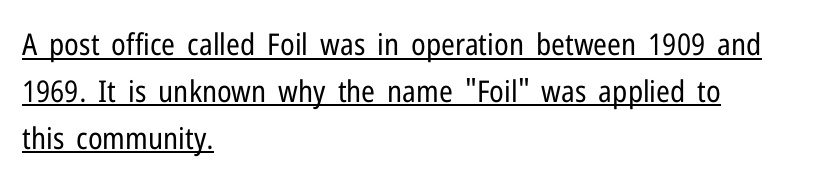
{"serif": "no", "italic": "no", "bold": "no", "weight": "regular", "width": "condensed", "stroke_contrast": "low", "x_height": "medium", "monospaced": "no", "underline": "yes", "align": "left", "line_spacing": "normal", "line_spacing_ratio": 1.56, "letter_spacing": "normal", "letter_spacing_em": 0.0, "glyph_px": 30}
